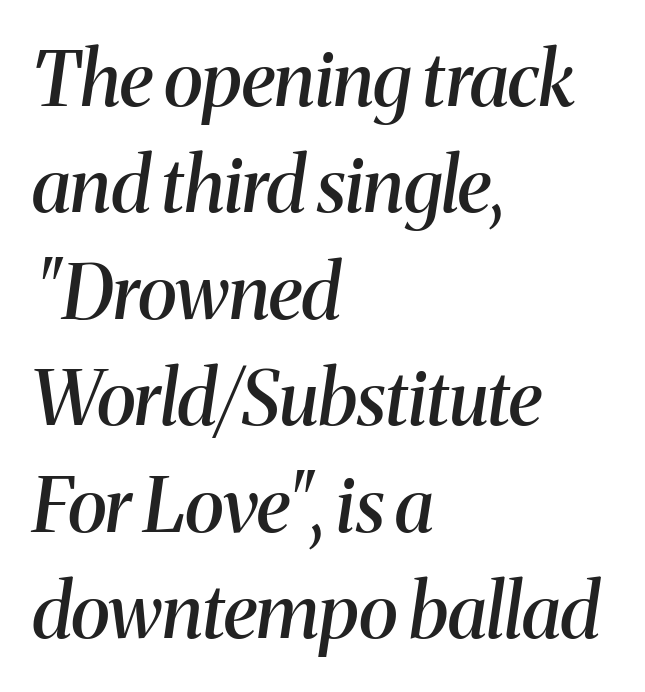
If you measured baseline to baseline, you'd find a middling distance. These lines are set flush left with a ragged right edge. A typesetter would call this proportional, since set widths differ per character. A bare baseline throughout the passage.
